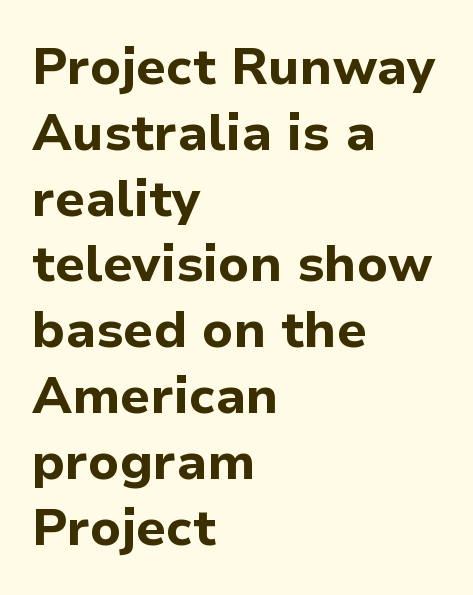
Q: Is the text bold? A: Yes.
Q: Is the text italic (slanted)? A: No, it is upright.
Q: Is the typeface a serif or a sans-serif typeface? A: Sans-serif.
Q: Is the text underlined? A: No.
Q: How is the paragraph aligned? A: Left-aligned.
Q: Is the spacing between letters normal or unusually wide? A: Normal.
Q: Is the spacing between lines tight, normal or loose? A: Normal.
Q: Width (condensed, normal, or wide)? A: Normal.
Q: Stroke contrast? A: Low.
Q: x-height? A: Medium.
Q: Monospaced? A: No.
